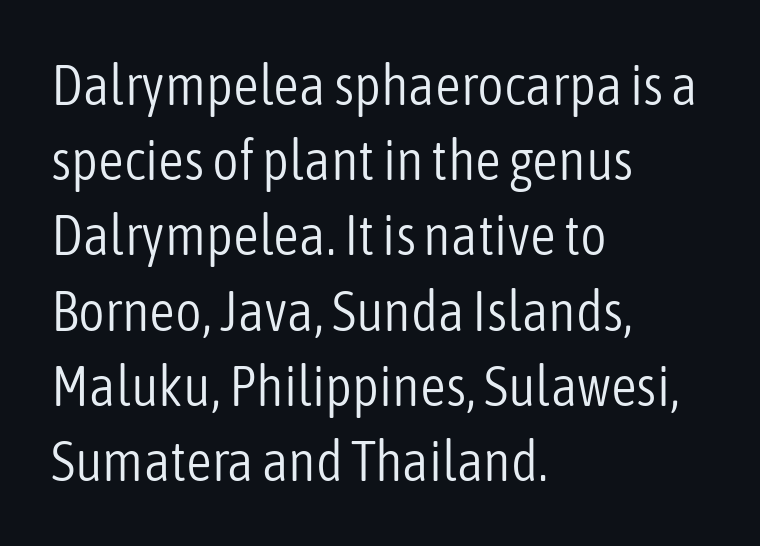
The gaps between neighbouring characters are ordinary and unremarkable. The glyphs in this specimen are sans serif. Think standard paragraph weight, or any step lighter than that. Bare-footed words on every line. Interline gaps are of average width in this sample.
